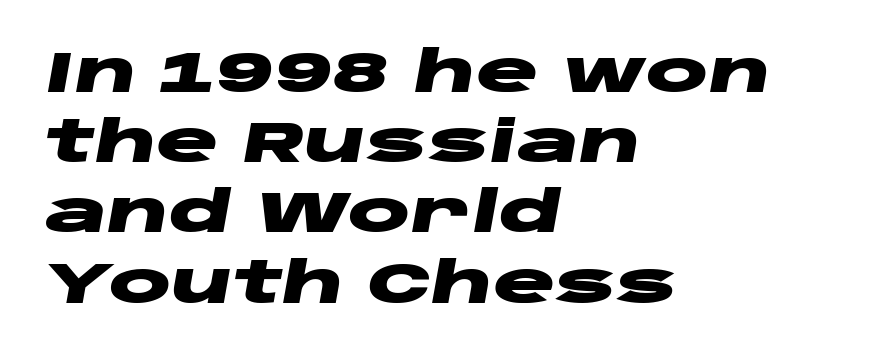
The image shows 58 px heavy, wide type, italic (leaning right); set left-aligned, line spacing 1.21x, normal letter spacing, not underlined; low stroke contrast and a large x-height.
